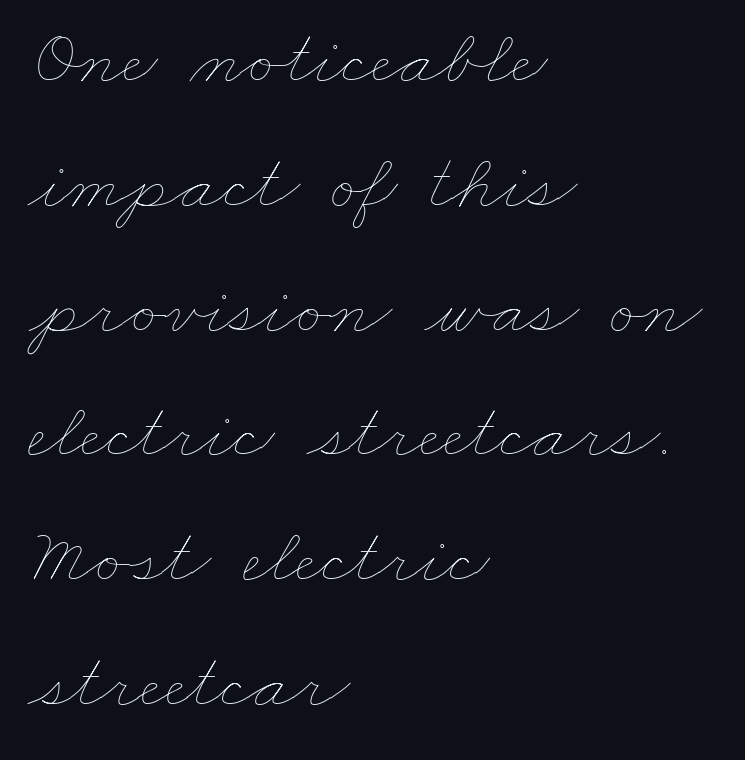
Tracking value appears to be zero — textbook default spacing. Just letters on the line, the space beneath them empty. This reads as an unemphasized weight, regular at the heaviest. Baseline-to-baseline distance is the conventional proportion of letter height.
